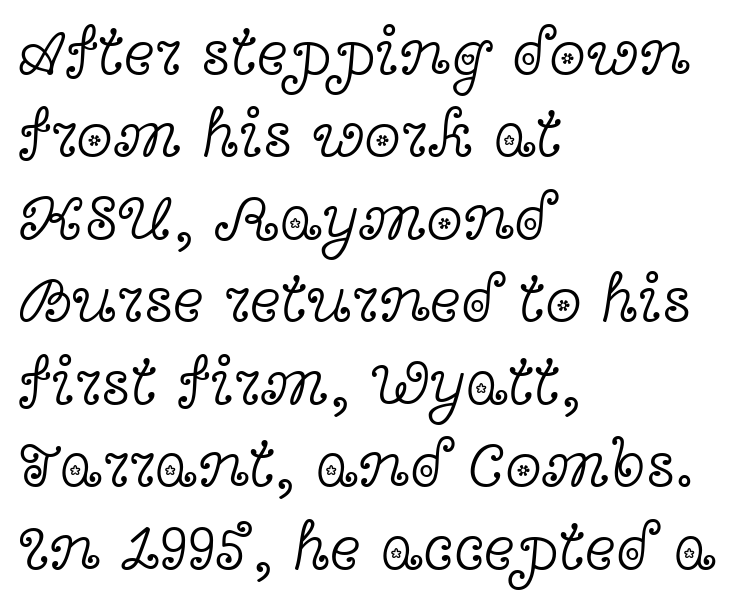
Q: Is the text bold? A: No.
Q: Is the text italic (slanted)? A: No, it is upright.
Q: Is the typeface a serif or a sans-serif typeface? A: Serif.
Q: Is the text underlined? A: No.
Q: How is the paragraph aligned? A: Left-aligned.
Q: Is the spacing between letters normal or unusually wide? A: Normal.
Q: Is the spacing between lines tight, normal or loose? A: Normal.
Q: Width (condensed, normal, or wide)? A: Wide.
Q: x-height? A: Medium.
Q: Monospaced? A: No.
